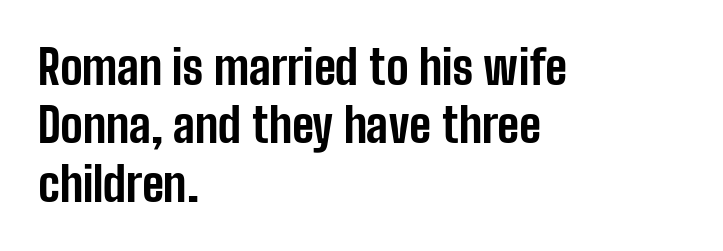
{"serif": "no", "italic": "no", "bold": "yes", "weight": "bold", "width": "condensed", "stroke_contrast": "low", "x_height": "medium", "monospaced": "no", "underline": "no", "align": "left", "line_spacing_ratio": 1.24, "letter_spacing": "normal", "letter_spacing_em": 0.0, "glyph_px": 47}
